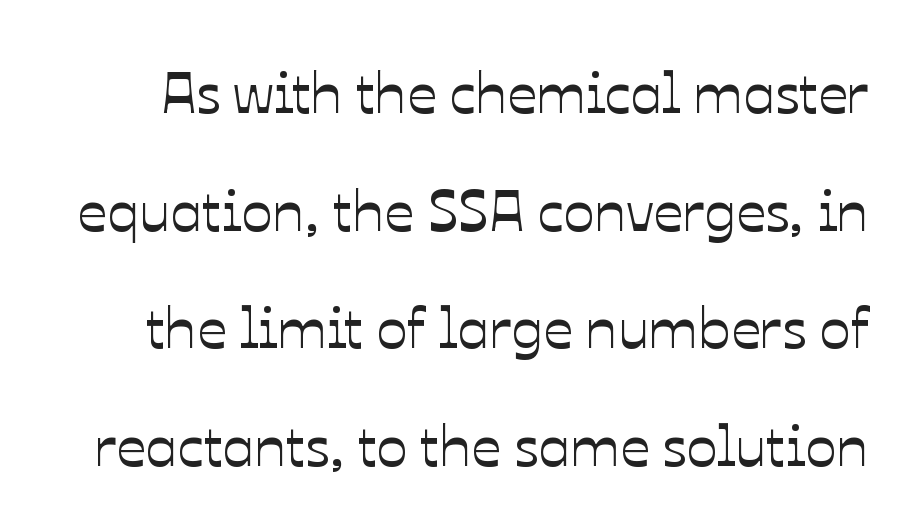
The image shows 58 px text type, upright; set loose line spacing (2.03x), normal letter spacing, not underlined; low stroke contrast and a medium x-height.
